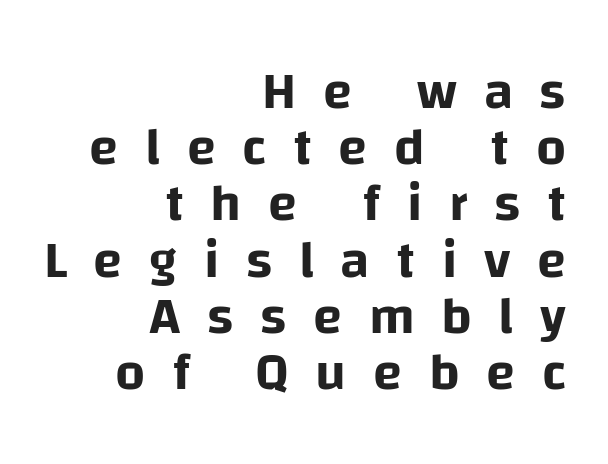
The image shows 53 px sans-serif type, upright; set right-aligned, tight line spacing (1.06x), unusually wide letter spacing (+0.5 em), not underlined; low stroke contrast and a large x-height.
